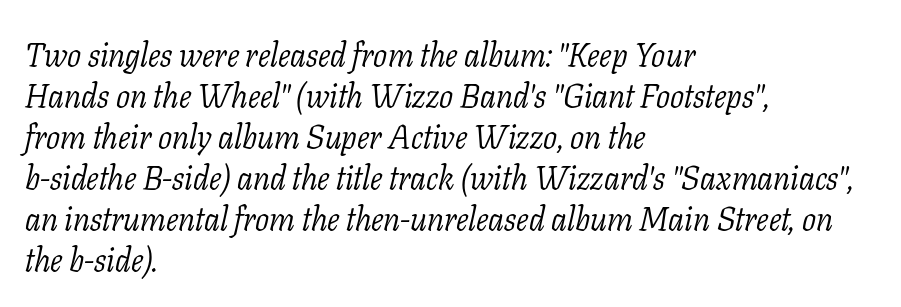
Q: Is the text bold? A: No.
Q: Is the text italic (slanted)? A: Yes, it leans right by about 11 degrees.
Q: Is the typeface a serif or a sans-serif typeface? A: Serif.
Q: Is the text underlined? A: No.
Q: How is the paragraph aligned? A: Left-aligned.
Q: Is the spacing between letters normal or unusually wide? A: Normal.
Q: Width (condensed, normal, or wide)? A: Normal.
Q: Stroke contrast? A: Low.
Q: x-height? A: Medium.
Q: Monospaced? A: No.
